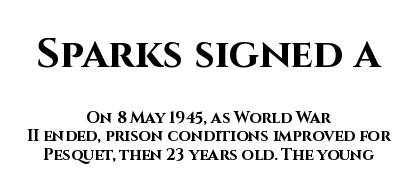
Q: Is the text bold? A: Yes.
Q: Is the text italic (slanted)? A: No, it is upright.
Q: Is the typeface a serif or a sans-serif typeface? A: Sans-serif.
Q: Is the text underlined? A: No.
Q: How is the paragraph aligned? A: Centered.
Q: Is the spacing between letters normal or unusually wide? A: Normal.
Q: Which block of text is set in a larger size, the first (top) or the second (bottom)? A: The first (top) one.
Q: Width (condensed, normal, or wide)? A: Normal.
Q: Stroke contrast? A: High.
Q: x-height? A: Large.
Q: Monospaced? A: No.
